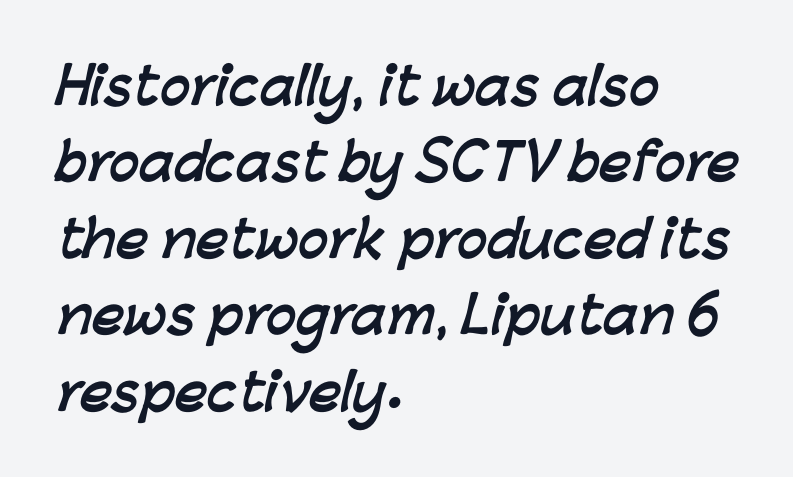
Q: Is the text bold? A: Yes.
Q: Is the typeface a serif or a sans-serif typeface? A: Sans-serif.
Q: Is the text underlined? A: No.
Q: How is the paragraph aligned? A: Left-aligned.
Q: Is the spacing between letters normal or unusually wide? A: Normal.
Q: Is the spacing between lines tight, normal or loose? A: Normal.
Q: Width (condensed, normal, or wide)? A: Normal.
Q: Stroke contrast? A: Low.
Q: x-height? A: Medium.
Q: Monospaced? A: No.
